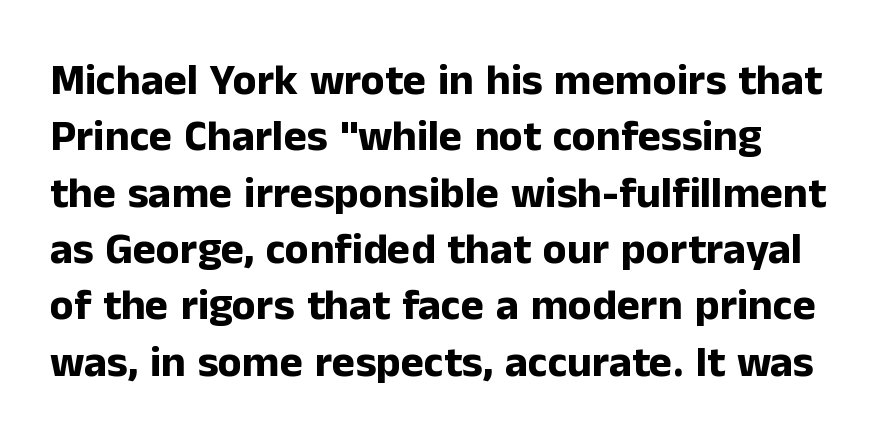
Q: Is the text bold? A: Yes.
Q: Is the text italic (slanted)? A: No, it is upright.
Q: Is the typeface a serif or a sans-serif typeface? A: Sans-serif.
Q: Is the text underlined? A: No.
Q: Is the spacing between letters normal or unusually wide? A: Normal.
Q: Is the spacing between lines tight, normal or loose? A: Normal.
Q: Width (condensed, normal, or wide)? A: Normal.
Q: Stroke contrast? A: Low.
Q: x-height? A: Medium.
Q: Monospaced? A: No.
